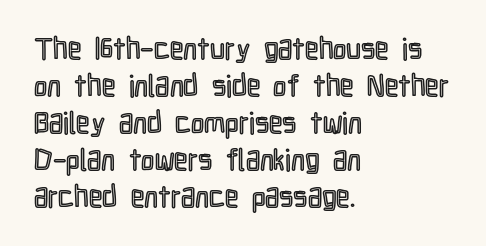
The letters stand straight up with perfectly vertical stems. The lines are quadded left. Proportional: the letters do not fall into vertical columns. Students, note that the glyphs here touch the page at normal intervals.
